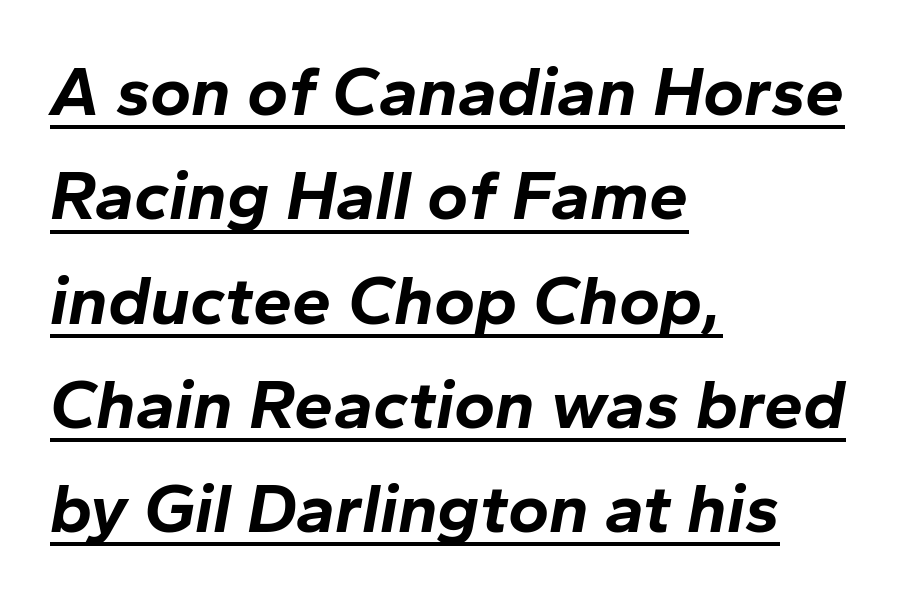
The image shows 70 px bold type, italic (leaning right); set left-aligned, normal line spacing (1.49x), normal letter spacing, underlined; low stroke contrast and a medium x-height.
